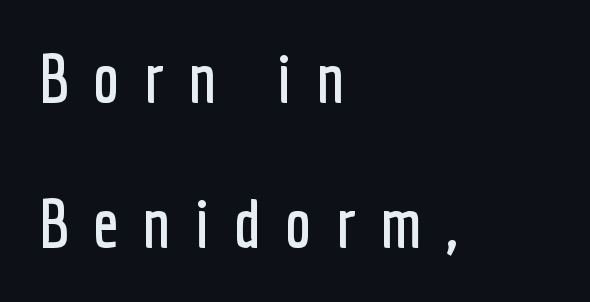
Teacher's note: observe the even left margin — that is flush-left alignment. Each letter keeps its own natural width here, so spacing adapts to shape. Vertical strokes here are truly vertical. Serif or sans? Sans — the stroke terminals are bare. A great deal of white space separates one row of letters from the next. The gaps between neighbouring characters are conspicuously large.
